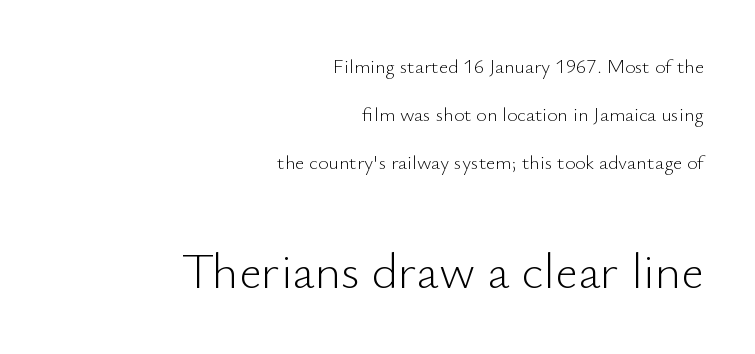
Q: Is the text bold? A: No.
Q: Is the text italic (slanted)? A: No, it is upright.
Q: Is the typeface a serif or a sans-serif typeface? A: Sans-serif.
Q: Is the text underlined? A: No.
Q: How is the paragraph aligned? A: Right-aligned.
Q: Is the spacing between letters normal or unusually wide? A: Normal.
Q: Is the spacing between lines tight, normal or loose? A: Loose.
Q: Which block of text is set in a larger size, the first (top) or the second (bottom)? A: The second (bottom) one.
Q: Width (condensed, normal, or wide)? A: Normal.
Q: Stroke contrast? A: Low.
Q: x-height? A: Small.
Q: Monospaced? A: No.
